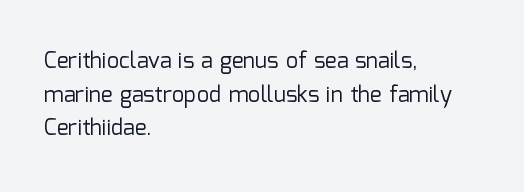
Q: Is the text bold? A: No.
Q: Is the text italic (slanted)? A: No, it is upright.
Q: Is the text underlined? A: No.
Q: How is the paragraph aligned? A: Left-aligned.
Q: Is the spacing between letters normal or unusually wide? A: Normal.
Q: Is the spacing between lines tight, normal or loose? A: Normal.
